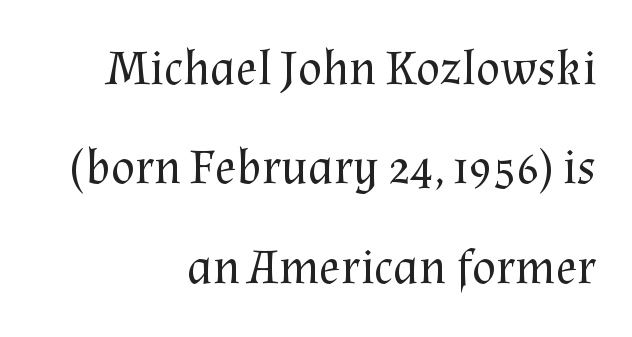
Q: Is the text bold? A: No.
Q: Is the text italic (slanted)? A: No, it is upright.
Q: Is the text underlined? A: No.
Q: How is the paragraph aligned? A: Right-aligned.
Q: Is the spacing between letters normal or unusually wide? A: Normal.
Q: Is the spacing between lines tight, normal or loose? A: Loose.
Q: Width (condensed, normal, or wide)? A: Normal.
Q: Stroke contrast? A: Medium.
Q: x-height? A: Medium.
Q: Monospaced? A: No.
